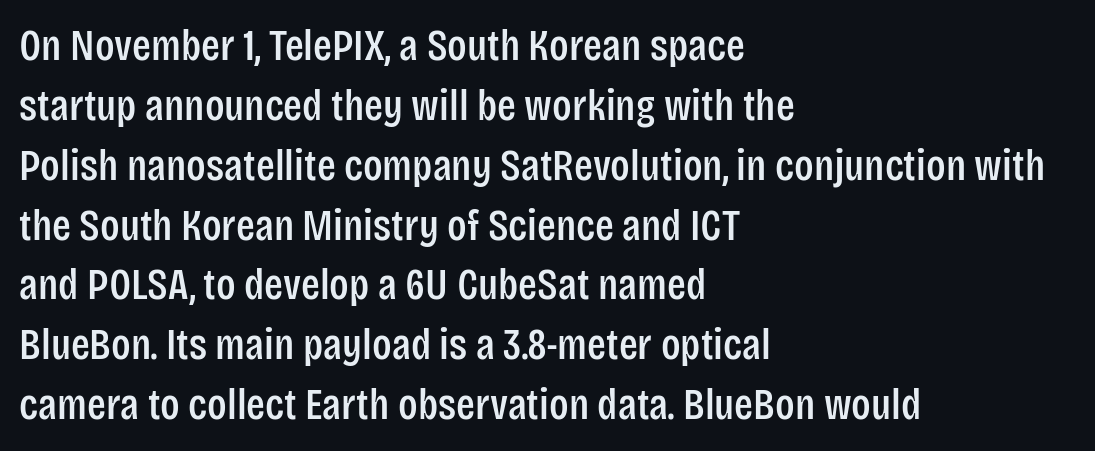
Q: Is the text italic (slanted)? A: No, it is upright.
Q: Is the typeface a serif or a sans-serif typeface? A: Sans-serif.
Q: Is the text underlined? A: No.
Q: How is the paragraph aligned? A: Left-aligned.
Q: Is the spacing between letters normal or unusually wide? A: Normal.
Q: Is the spacing between lines tight, normal or loose? A: Normal.
Q: Width (condensed, normal, or wide)? A: Condensed.
Q: Stroke contrast? A: Low.
Q: x-height? A: Large.
Q: Monospaced? A: No.
